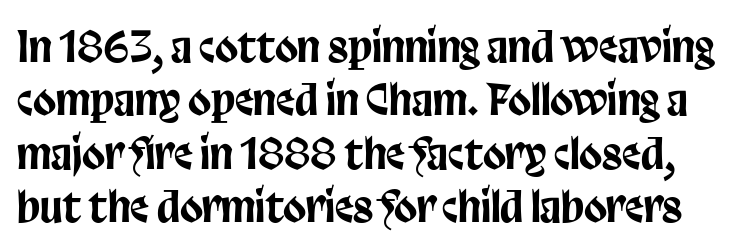
The image shows 42 px condensed sans-serif type, upright; set normal line spacing (1.27x), normal letter spacing, not underlined; low stroke contrast and a large x-height.
